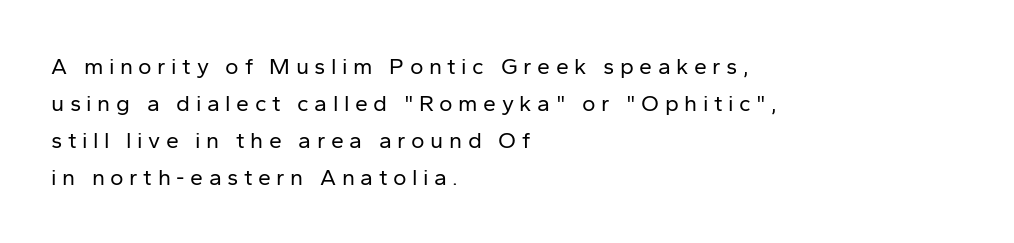
{"italic": "no", "bold": "no", "underline": "no", "align": "left", "line_spacing": "normal", "line_spacing_ratio": 1.61, "letter_spacing": "wide", "letter_spacing_em": 0.24, "glyph_px": 23}
